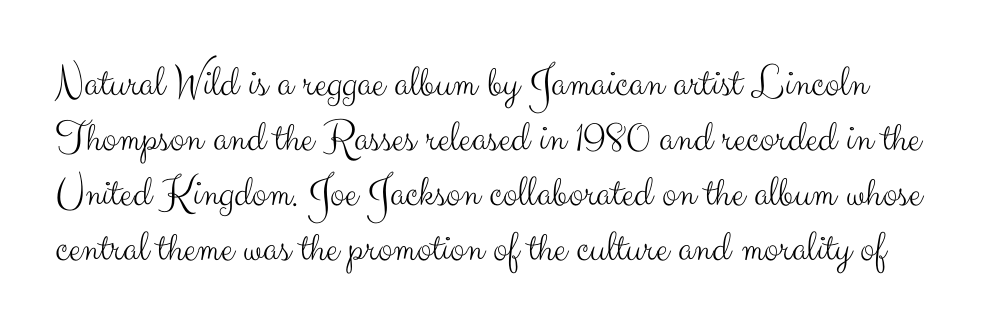
You could not count columns in this text — the font is proportionally spaced. The words here are not underlined. The leading is moderate, giving the passage an even texture. Letters have the restrained weight of plain body copy at most. Nothing unusual about the tracking: characters are spaced as the font intends.
